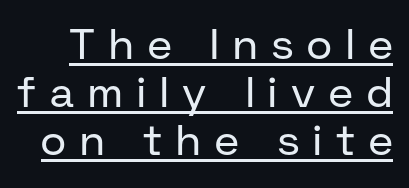
A typesetter would label this face a sans. The typography opts for an upright posture over an oblique one. The passage shown is underscored from start to finish. The letterforms stand isolated, each surrounded by extra space. Regarding leading, the lines here are crowded together.
